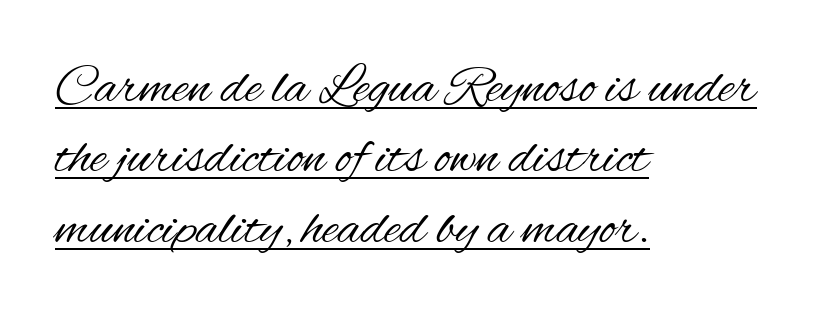
The image shows 55 px regular-weight, condensed sans-serif type; set left-aligned, normal line spacing (1.28x), normal letter spacing, underlined; medium stroke contrast and a small x-height.
